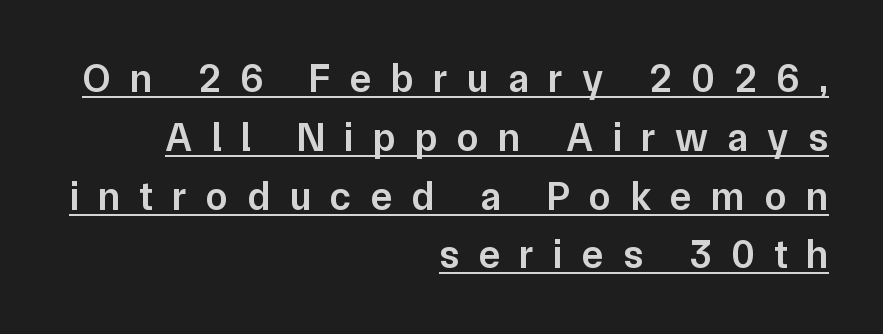
The lettering holds an erect, upright posture throughout. Unlike a traditional serif, this face leaves its strokes unadorned. Line endings align vertically; line beginnings do not. The glyphs are accompanied by a horizontal stroke just below them.
